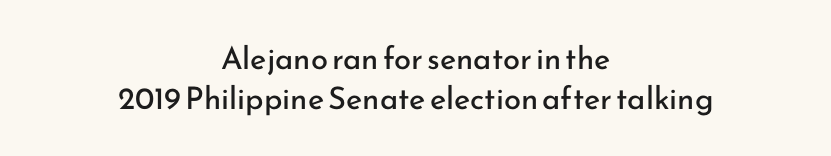
This reads as an unemphasized weight, regular at the heaviest. Reading down the block, each line starts at a different indent, mirrored at its end. A typesetter would call this zero additional tracking. The space beneath each line is pristine and unruled. These lines sit exactly where default settings would place them. To sum up the face: it is a sans, with no serifs.
